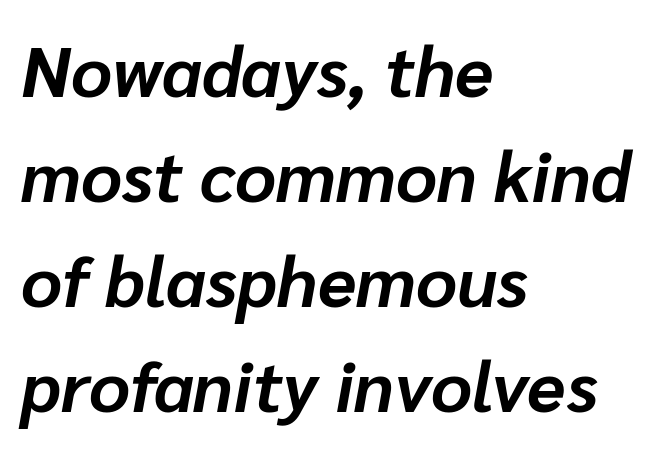
Q: Is the text bold? A: Yes.
Q: Is the text italic (slanted)? A: Yes, it leans right by about 10 degrees.
Q: Is the text underlined? A: No.
Q: How is the paragraph aligned? A: Left-aligned.
Q: Is the spacing between letters normal or unusually wide? A: Normal.
Q: Is the spacing between lines tight, normal or loose? A: Normal.
Q: Width (condensed, normal, or wide)? A: Normal.
Q: Stroke contrast? A: Low.
Q: x-height? A: Medium.
Q: Monospaced? A: No.
